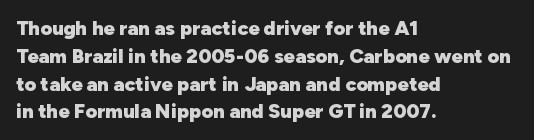
Is there any slant? The stems are plumb. Notice how thick the strokes are: this is what a full bold looks like. The vertical gap from one line to the next is medium. Leftover space on each line is placed entirely after the last word. The zone under the glyphs is completely vacant.
